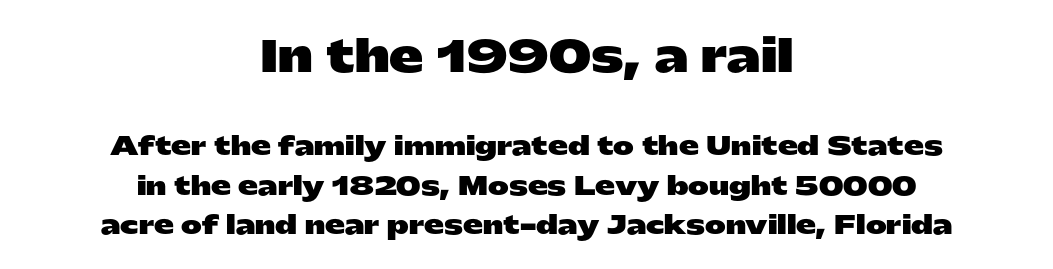
Q: Is the text bold? A: Yes.
Q: Is the text italic (slanted)? A: No, it is upright.
Q: Is the typeface a serif or a sans-serif typeface? A: Sans-serif.
Q: Is the text underlined? A: No.
Q: How is the paragraph aligned? A: Centered.
Q: Is the spacing between letters normal or unusually wide? A: Normal.
Q: Is the spacing between lines tight, normal or loose? A: Normal.
Q: Which block of text is set in a larger size, the first (top) or the second (bottom)? A: The first (top) one.
Q: Width (condensed, normal, or wide)? A: Wide.
Q: Stroke contrast? A: Low.
Q: x-height? A: Medium.
Q: Monospaced? A: No.
